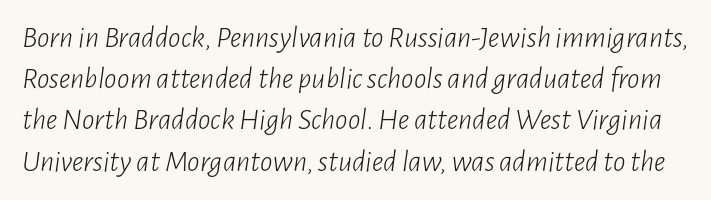
The image shows 31 px light, condensed type, italic (leaning right); set normal line spacing (1.33x), normal letter spacing, not underlined; low stroke contrast and a medium x-height.
